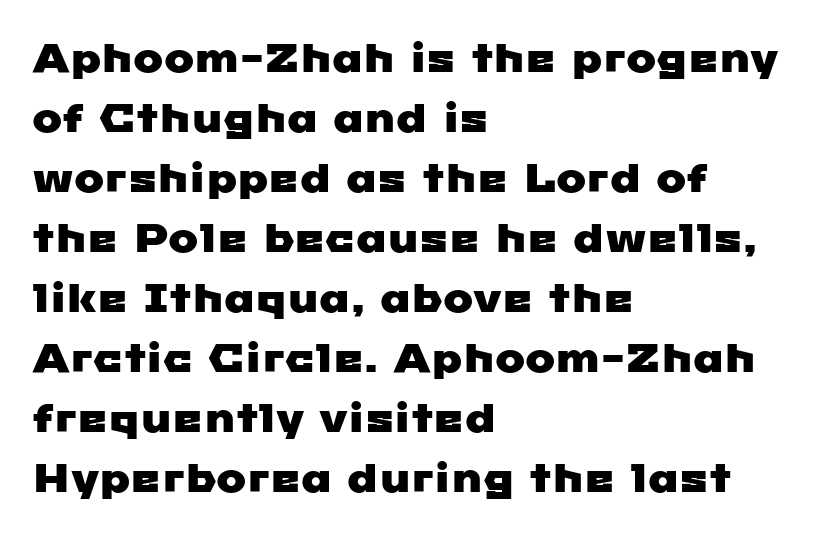
{"serif": "no", "width": "wide", "stroke_contrast": "low", "x_height": "medium", "monospaced": "no", "underline": "no", "align": "left", "line_spacing": "normal", "line_spacing_ratio": 1.5, "letter_spacing": "normal", "letter_spacing_em": 0.0, "glyph_px": 40}
